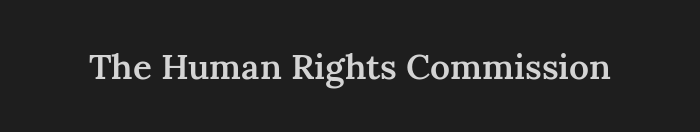
Q: Is the text bold? A: Semi-bold.
Q: Is the text italic (slanted)? A: No, it is upright.
Q: Is the typeface a serif or a sans-serif typeface? A: Serif.
Q: Is the text underlined? A: No.
Q: Is the spacing between letters normal or unusually wide? A: Normal.
Q: Width (condensed, normal, or wide)? A: Normal.
Q: Stroke contrast? A: Medium.
Q: x-height? A: Medium.
Q: Monospaced? A: No.
